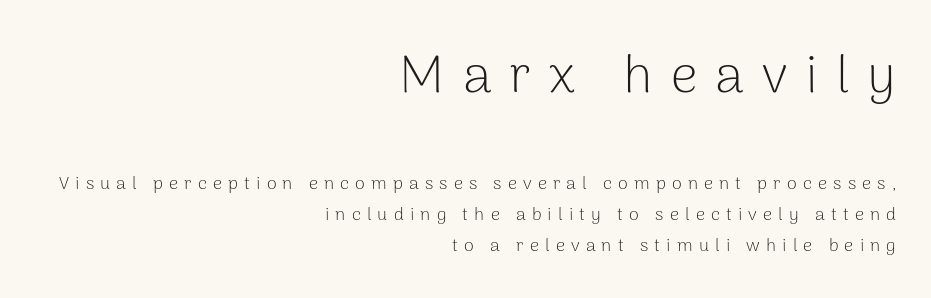
The image shows 53 px light sans-serif type, upright; set right-aligned, line spacing 1.73x, unusually wide letter spacing (+0.34 em), not underlined; the first (top) block is 2.94x larger; low stroke contrast and a medium x-height.
